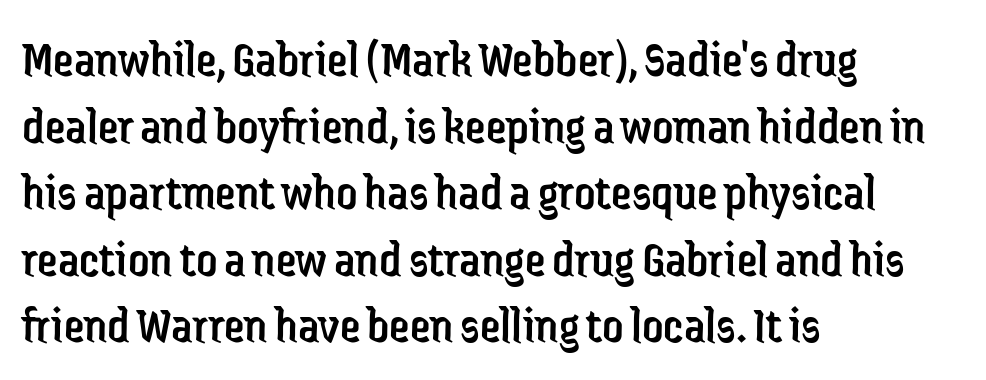
The strip under each line holds only bare page. This sample has the flowing, uneven cadence of proportional lettering. Is this a sans? Yes — the strokes have no serifs. There is no visible air inserted between adjacent glyphs. Evenly set lines give the paragraph a standard silhouette. Heft: none added — not bold.
